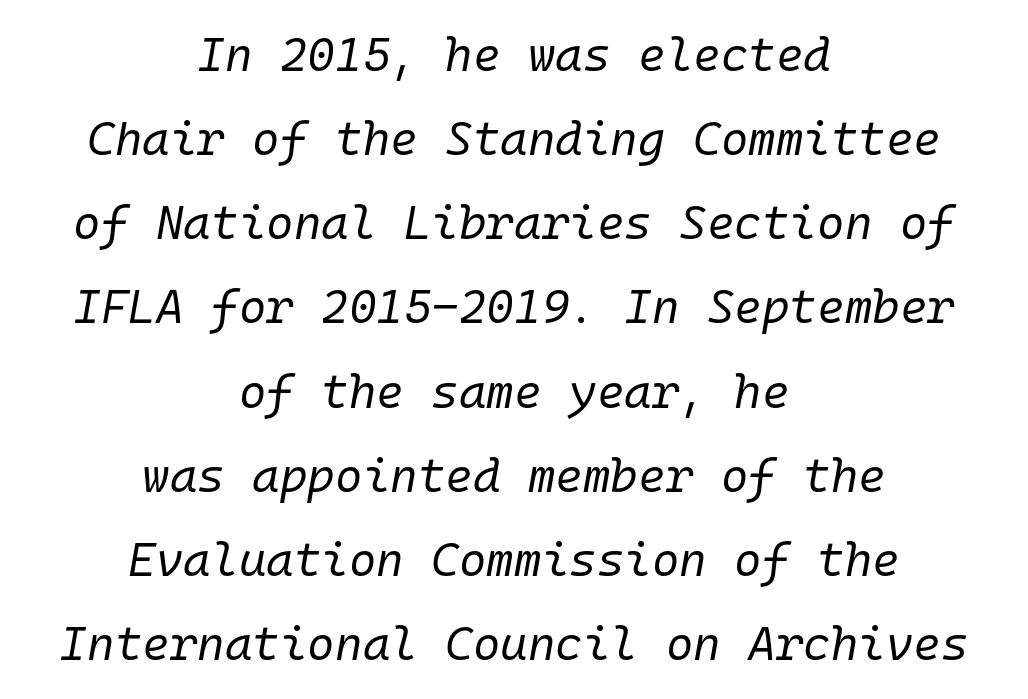
The image shows 47 px regular-weight type, italic (leaning right), monospaced; set centered, line spacing 1.79x, normal letter spacing, not underlined; low stroke contrast and a medium x-height.
